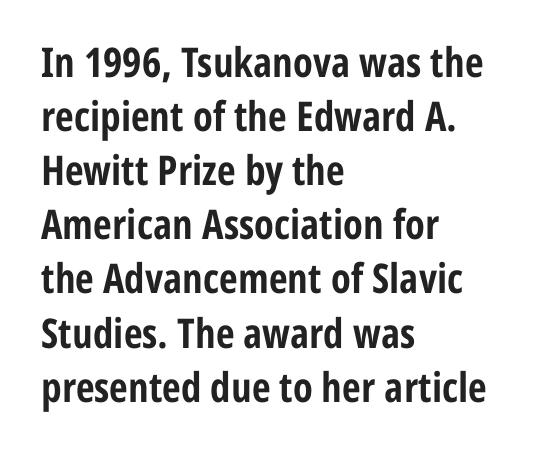
Q: Is the text bold? A: Yes.
Q: Is the text italic (slanted)? A: No, it is upright.
Q: Is the typeface a serif or a sans-serif typeface? A: Sans-serif.
Q: Is the text underlined? A: No.
Q: How is the paragraph aligned? A: Left-aligned.
Q: Is the spacing between letters normal or unusually wide? A: Normal.
Q: Is the spacing between lines tight, normal or loose? A: Normal.
Q: Width (condensed, normal, or wide)? A: Condensed.
Q: Stroke contrast? A: Low.
Q: x-height? A: Medium.
Q: Monospaced? A: No.
